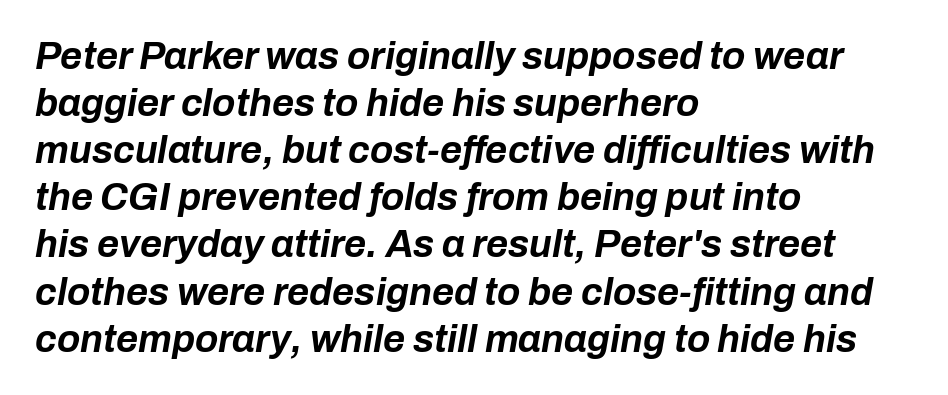
{"italic": "yes", "lean": "right", "slant_degrees": 10, "bold": "yes", "weight": "bold", "width": "normal", "stroke_contrast": "low", "x_height": "medium", "monospaced": "no", "underline": "no", "align": "left", "line_spacing_ratio": 1.24, "letter_spacing": "normal", "letter_spacing_em": 0.0, "glyph_px": 38}
